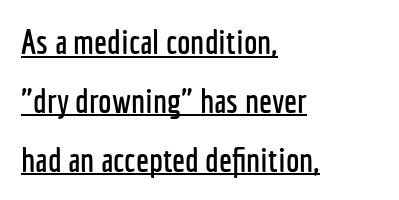
The image shows 34 px condensed sans-serif type, upright; set left-aligned, line spacing 1.73x, normal letter spacing, underlined; low stroke contrast and a medium x-height.
